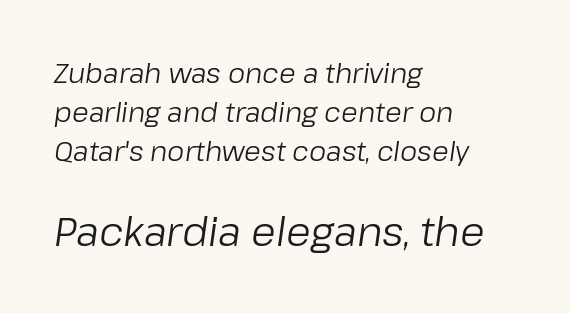
You could not count columns in this text — the font is proportionally spaced. The baseline area is clear. Characters follow at the spacing the type designer built in. The text block is weighted toward the left margin, trailing off unevenly rightward. Horizontal bands of white between lines are of average thickness.
